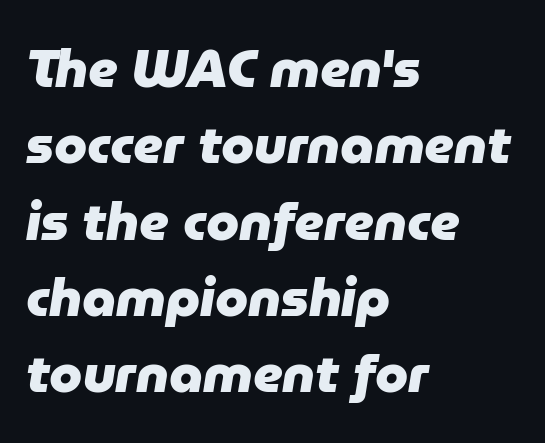
The image shows 53 px heavy type, italic (leaning right); set left-aligned, normal line spacing (1.44x), normal letter spacing, not underlined; low stroke contrast and a medium x-height.
